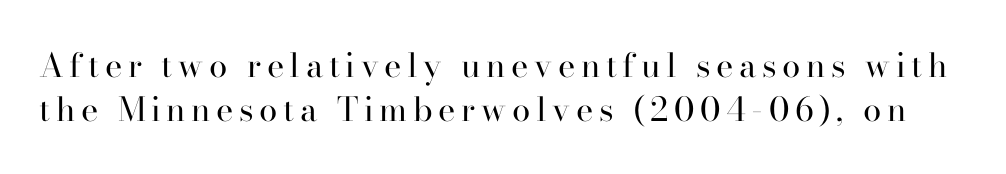
The lines sit at an ordinary, default distance from one another. If you drew a line through each stem, it would be perfectly vertical. Counters stay open thanks to moderate or lighter strokes. The glyphs in this specimen are seriffed.
